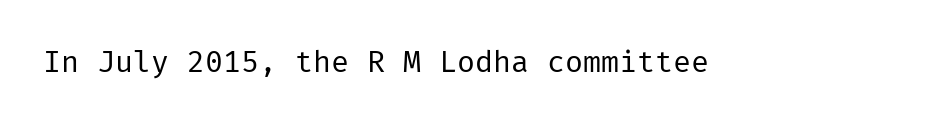
The image shows 30 px regular-weight sans-serif type, upright; set normal letter spacing, not underlined; low stroke contrast and a medium x-height.
